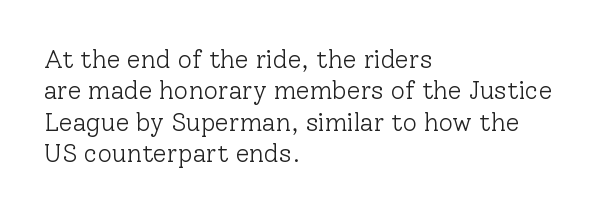
Q: Is the text bold? A: No.
Q: Is the text italic (slanted)? A: No, it is upright.
Q: Is the text underlined? A: No.
Q: How is the paragraph aligned? A: Left-aligned.
Q: Is the spacing between letters normal or unusually wide? A: Normal.
Q: Is the spacing between lines tight, normal or loose? A: Normal.
